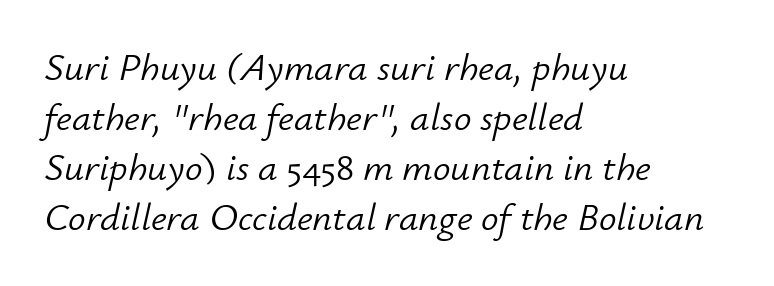
The image shows 39 px light type, italic (leaning right); set left-aligned, normal line spacing (1.28x), normal letter spacing, not underlined; low stroke contrast and a small x-height.
